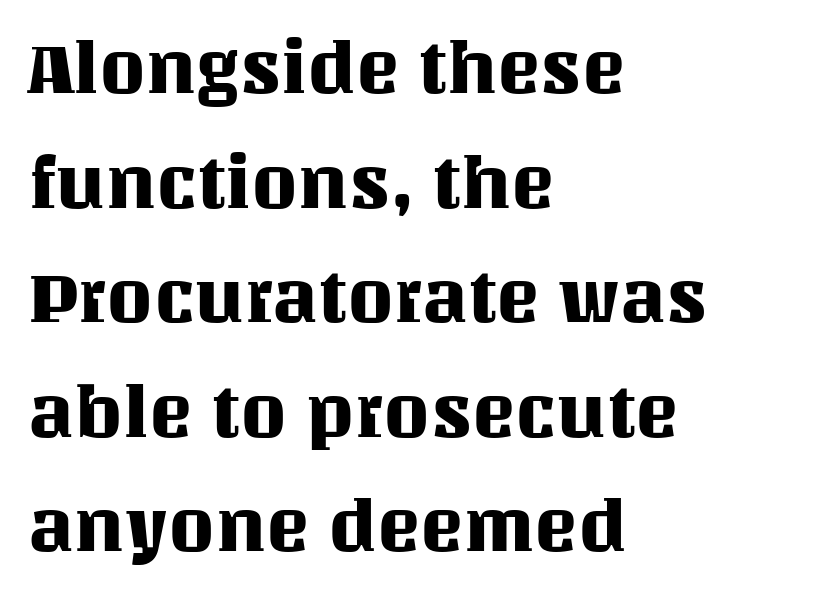
{"italic": "no", "width": "normal", "stroke_contrast": "medium", "x_height": "large", "monospaced": "no", "underline": "no", "align": "left", "line_spacing": "normal", "line_spacing_ratio": 1.57, "letter_spacing": "normal", "letter_spacing_em": 0.0, "glyph_px": 73}
